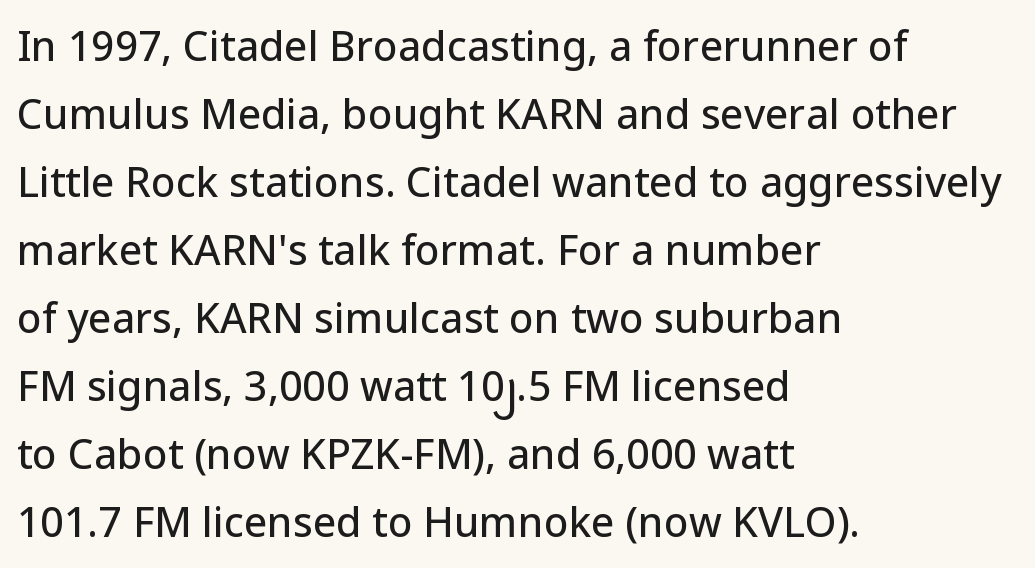
The image shows 41 px sans-serif type, upright; set left-aligned, normal line spacing (1.66x), normal letter spacing, not underlined; low stroke contrast and a medium x-height.
